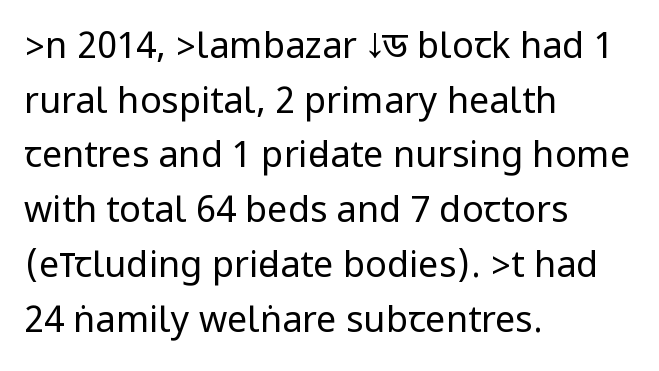
Q: Is the text bold? A: No.
Q: Is the text italic (slanted)? A: No, it is upright.
Q: Is the typeface a serif or a sans-serif typeface? A: Sans-serif.
Q: Is the text underlined? A: No.
Q: How is the paragraph aligned? A: Left-aligned.
Q: Is the spacing between letters normal or unusually wide? A: Normal.
Q: Is the spacing between lines tight, normal or loose? A: Normal.
Q: Width (condensed, normal, or wide)? A: Condensed.
Q: Stroke contrast? A: Low.
